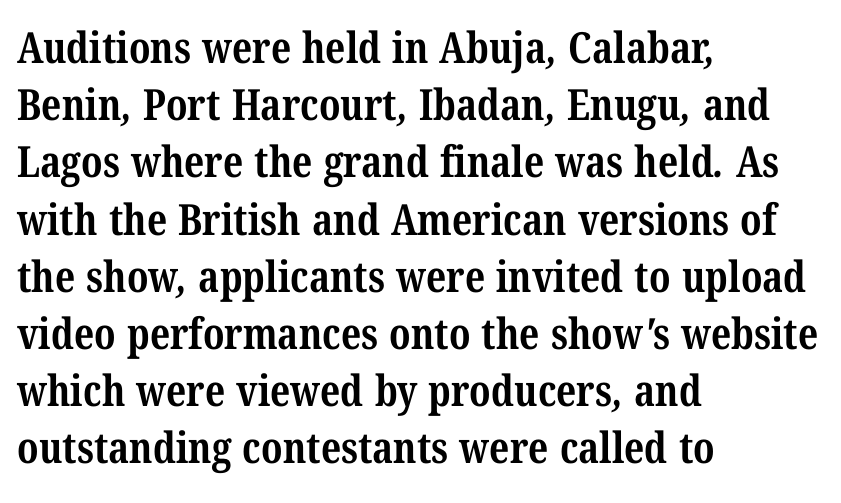
{"serif": "yes", "bold": "yes", "weight": "bold", "width": "condensed", "stroke_contrast": "medium", "x_height": "medium", "monospaced": "no", "underline": "no", "align": "left", "line_spacing": "normal", "line_spacing_ratio": 1.33, "letter_spacing": "normal", "letter_spacing_em": 0.0, "glyph_px": 43}
